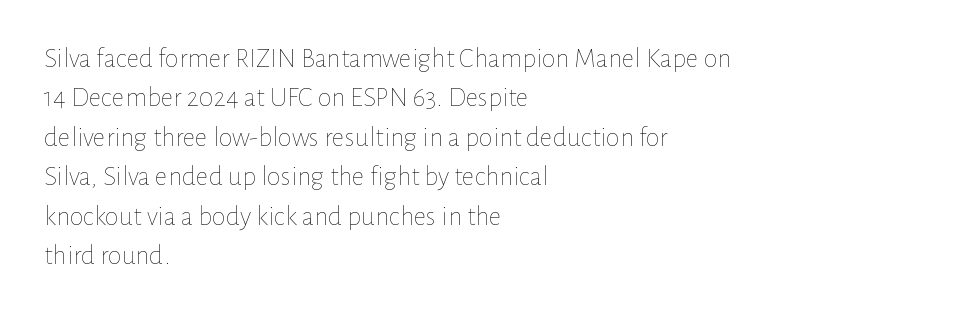
{"italic": "no", "bold": "no", "weight": "thin", "width": "normal", "stroke_contrast": "low", "x_height": "medium", "monospaced": "no", "underline": "no", "align": "left", "line_spacing": "normal", "line_spacing_ratio": 1.41, "letter_spacing": "normal", "letter_spacing_em": 0.0, "glyph_px": 28}
